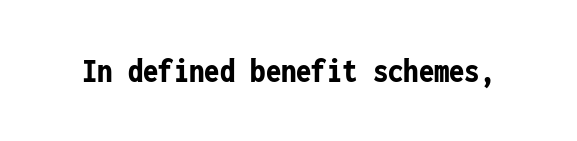
The image shows 34 px bold, condensed sans-serif type, upright, monospaced; set normal letter spacing, not underlined; low stroke contrast and a medium x-height.
